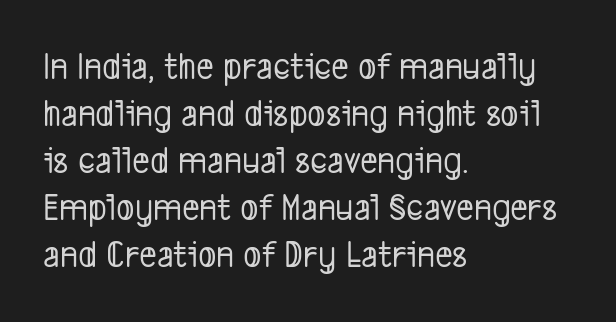
This sample uses plain, unmodified letter spacing. Letters rest on an invisible, unmarked baseline. Line starts are locked; line ends wander. You could not count columns in this text — the font is proportionally spaced. Nope, no serifs anywhere on these letters.
